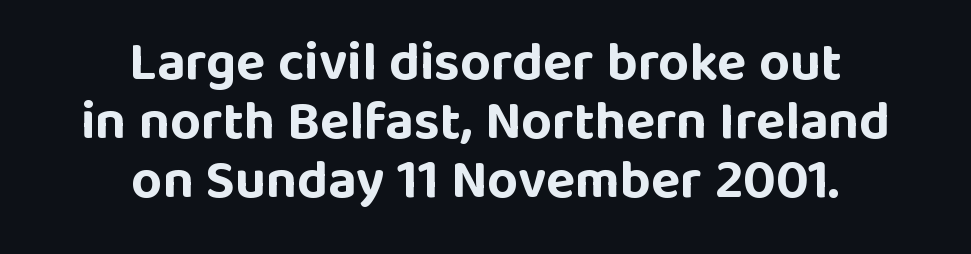
The face used here has the dense, thick strokes of a bold. The string is rendered with underlining switched off. Short and long lines alike share a common midpoint. Nope, no serifs anywhere on these letters.
